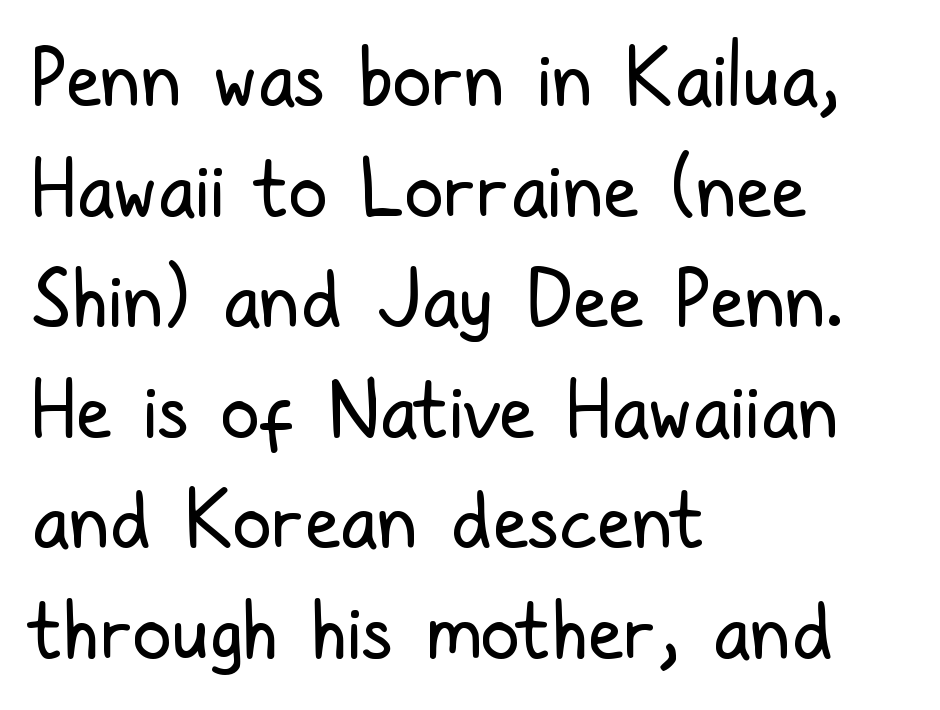
The strip under each line holds only bare page. Weight class: somewhere from thin through regular. I'd call this a sans setting — the letters go barefoot. A typesetter would call this leading conventional body-copy spacing. Students, note that the glyphs here touch the page at normal intervals. Is this a fixed-width face? No — the glyphs have proportional, varying widths.
